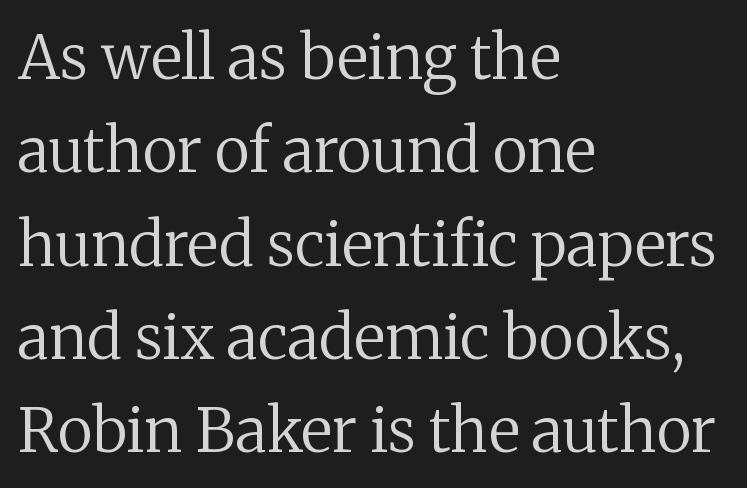
{"serif": "yes", "italic": "no", "bold": "no", "weight": "regular", "width": "normal", "stroke_contrast": "medium", "x_height": "medium", "monospaced": "no", "underline": "no", "align": "left", "line_spacing": "normal", "line_spacing_ratio": 1.53, "letter_spacing": "normal", "letter_spacing_em": 0.0, "glyph_px": 61}
